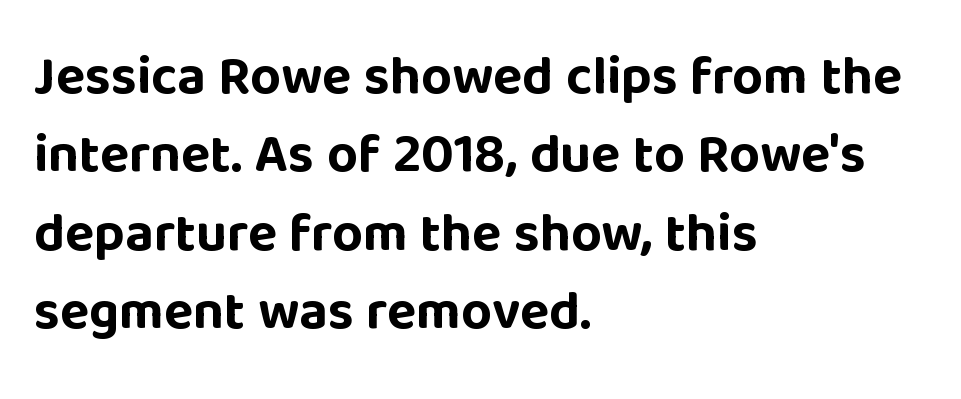
The image shows 54 px bold sans-serif type, upright; set left-aligned, normal line spacing (1.45x), normal letter spacing, not underlined; low stroke contrast and a large x-height.
